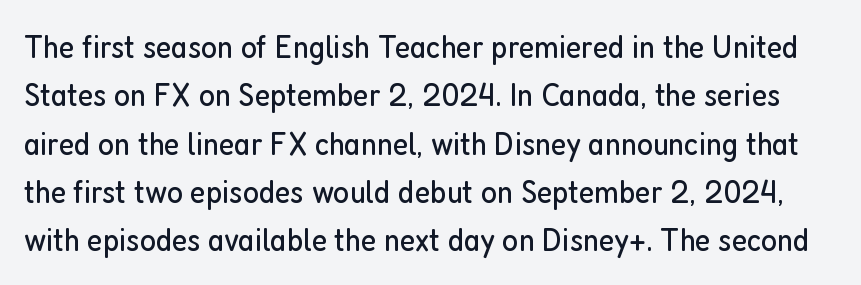
Is this a heavy cut? Hardly; it is regular or lighter. Has an underline been added? It has not. The rendering keeps characters at their native spacing. It's the straight-up-and-down kind of type. Vertical spacing — default.
